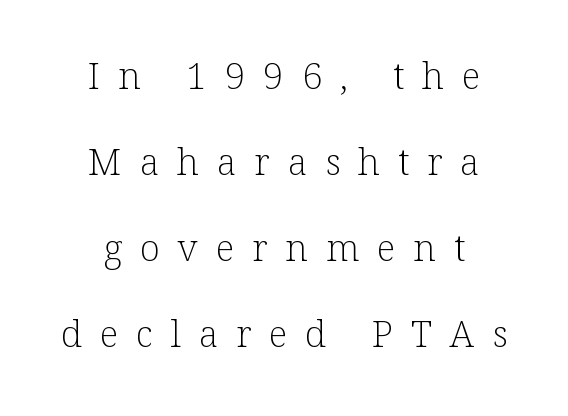
The image shows 37 px light serif type, upright; set centered, loose line spacing (2.32x), unusually wide letter spacing (+0.48 em), not underlined; low stroke contrast and a medium x-height.
